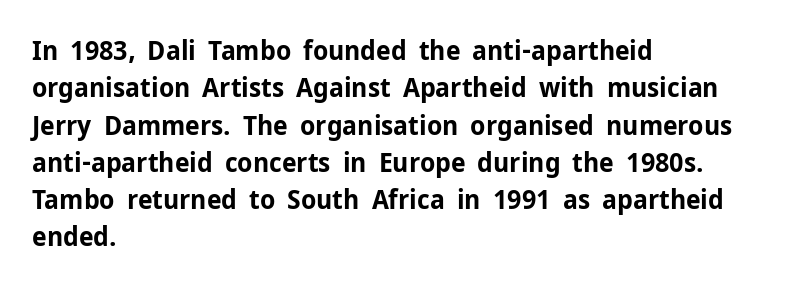
It's the straight-up-and-down kind of type. The lines are quadded left. Letter spacing: default. Rule under the text: the space is simply empty. The space between consecutive lines is moderate. Notice how thick the strokes are: this is what a full bold looks like.
